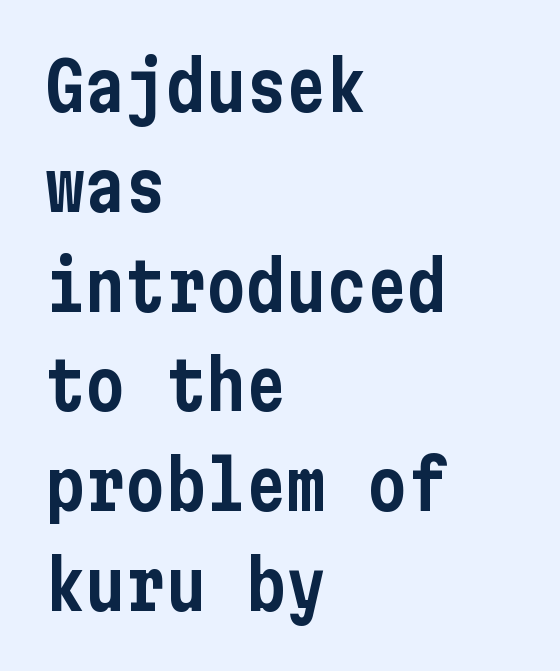
{"serif": "no", "italic": "no", "width": "condensed", "stroke_contrast": "low", "x_height": "medium", "underline": "no", "align": "left", "line_spacing": "normal", "line_spacing_ratio": 1.49, "letter_spacing": "normal", "letter_spacing_em": 0.0, "glyph_px": 67}
